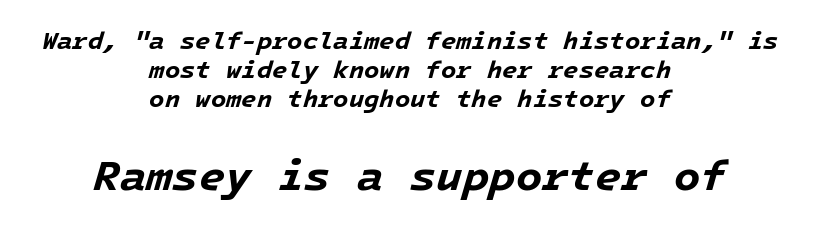
{"italic": "yes", "lean": "right", "slant_degrees": 16, "bold": "yes", "weight": "bold", "width": "normal", "stroke_contrast": "low", "x_height": "medium", "underline": "no", "align": "center", "line_spacing_ratio": 1.17, "letter_spacing": "normal", "letter_spacing_em": 0.0, "larger_block": "second", "size_ratio": 1.72, "glyph_px": 43}
